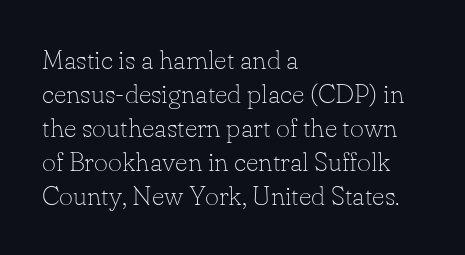
Q: Is the text bold? A: No.
Q: Is the text italic (slanted)? A: No, it is upright.
Q: Is the text underlined? A: No.
Q: How is the paragraph aligned? A: Left-aligned.
Q: Is the spacing between letters normal or unusually wide? A: Normal.
Q: Is the spacing between lines tight, normal or loose? A: Normal.
